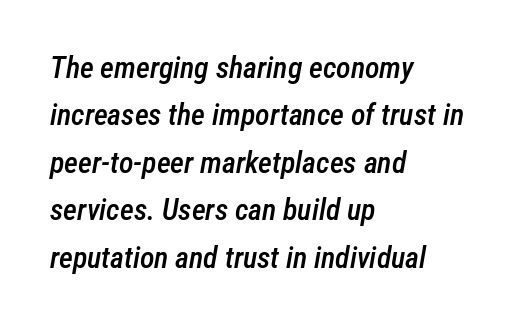
{"italic": "yes", "lean": "right", "slant_degrees": 12, "bold": "semi", "weight": "semibold", "width": "condensed", "stroke_contrast": "low", "x_height": "medium", "monospaced": "no", "underline": "no", "align": "left", "line_spacing": "normal", "line_spacing_ratio": 1.58, "letter_spacing": "normal", "letter_spacing_em": 0.0, "glyph_px": 30}
